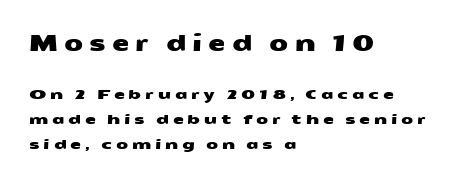
Q: Is the text underlined? A: No.
Q: How is the paragraph aligned? A: Left-aligned.
Q: Is the spacing between letters normal or unusually wide? A: Unusually wide.
Q: Which block of text is set in a larger size, the first (top) or the second (bottom)? A: The first (top) one.
